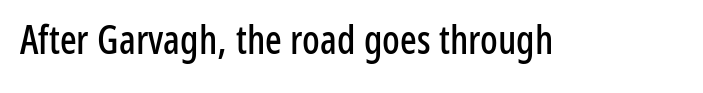
The image shows 39 px condensed sans-serif type, upright; set normal letter spacing, not underlined; low stroke contrast and a medium x-height.
